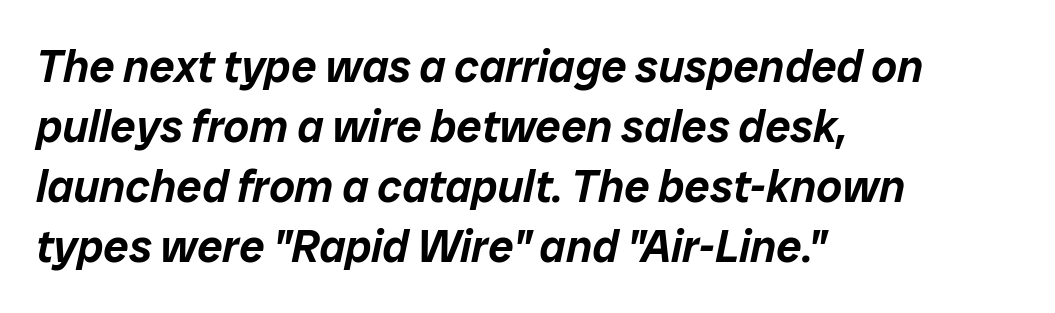
The image shows 45 px text type, italic (leaning right); set left-aligned, normal line spacing (1.33x), normal letter spacing, not underlined; low stroke contrast and a medium x-height.
